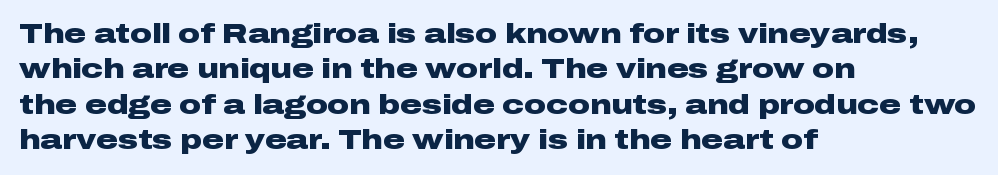
A clean baseline with only descenders dipping below it. These lines stack with their left ends in a neat column. Regular leading. Pretty heavy lettering here — definitely bold. Does extra space separate the letters? No, they use regular spacing.
